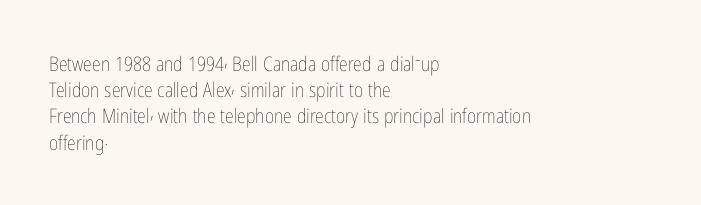
The image shows 20 px text type, upright; set left-aligned, normal line spacing (1.31x), normal letter spacing, not underlined.
